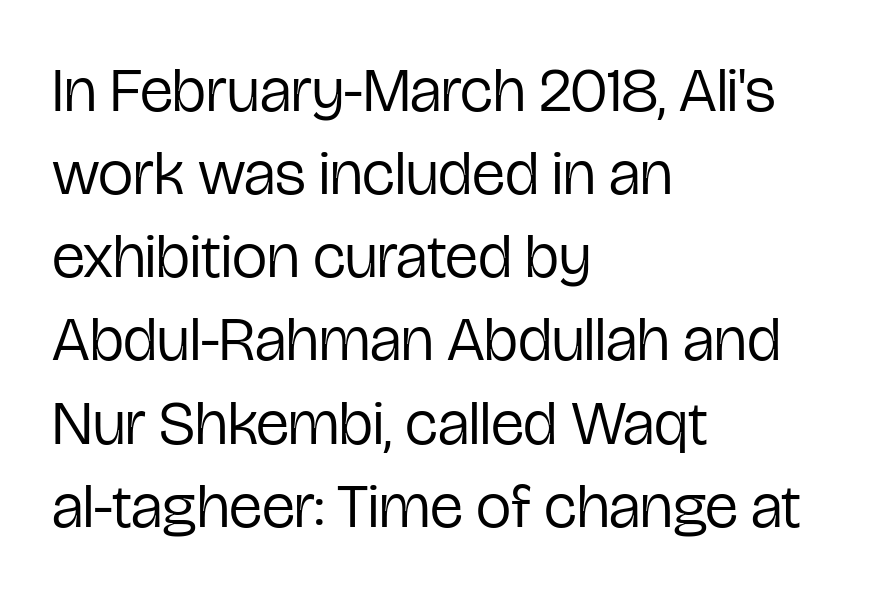
You can tell it's not italic because the verticals are truly vertical. Any mark beneath the type? The region is blank. These lines stack with their left ends in a neat column. Is this a fixed-width face? No — the glyphs have proportional, varying widths. Is this a heavy cut? Hardly; it is regular or lighter. In terms of letterform style, serifs are entirely absent.
